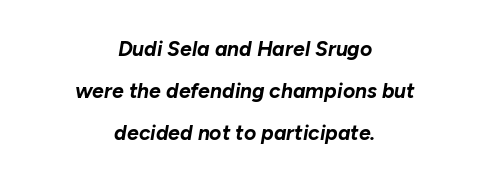
The image shows 21 px bold type, italic (leaning right); set centered, loose line spacing (2.0x), normal letter spacing, not underlined.
